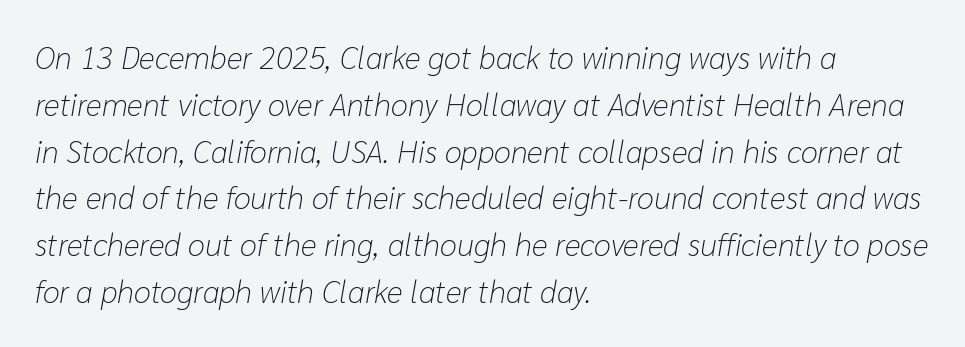
A student would call this left alignment; a typographer would say flush left, rag right. The glyphs look as if they've been sheared to an angle. A typesetter would call this leading conventional body-copy spacing. Caption: face not bold, strokes unweighted. The gap between lines stays unmarked.
